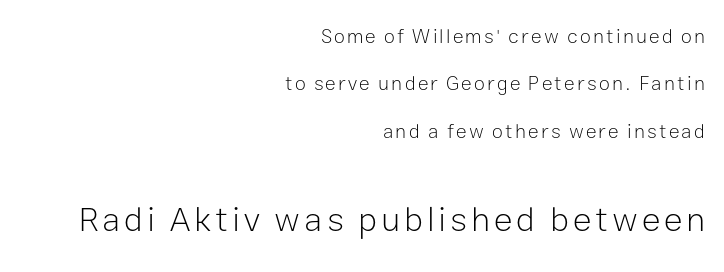
Q: Is the text bold? A: No.
Q: Is the text italic (slanted)? A: No, it is upright.
Q: Is the typeface a serif or a sans-serif typeface? A: Sans-serif.
Q: Is the text underlined? A: No.
Q: How is the paragraph aligned? A: Right-aligned.
Q: Is the spacing between lines tight, normal or loose? A: Loose.
Q: Which block of text is set in a larger size, the first (top) or the second (bottom)? A: The second (bottom) one.
Q: Width (condensed, normal, or wide)? A: Normal.
Q: Stroke contrast? A: Low.
Q: x-height? A: Medium.
Q: Monospaced? A: No.
